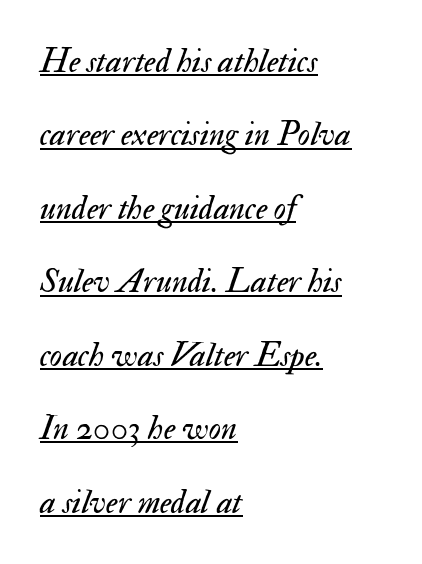
The image shows 34 px regular-weight type, italic (leaning right); set left-aligned, loose line spacing (2.16x), normal letter spacing, underlined; medium stroke contrast and a small x-height.
